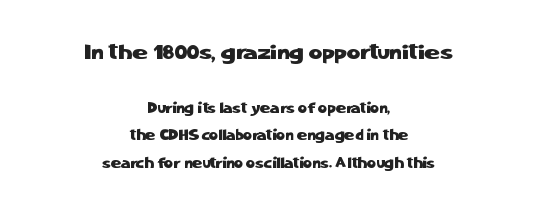
Layout note: lines centered. Is the letter spacing exaggerated? No — it looks like the ordinary default. You can tell it's not italic because the verticals are truly vertical. The leading is generous, giving the passage an open texture. The space directly below the letters is spotless.
